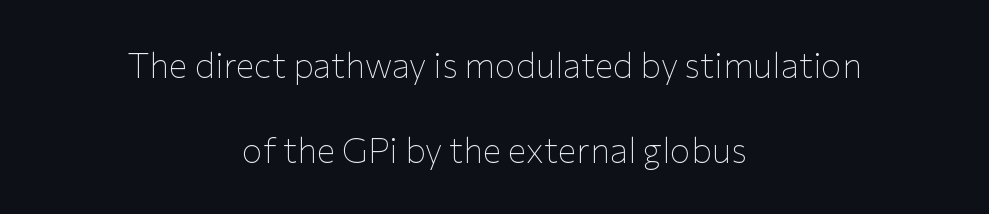
The image shows 35 px thin sans-serif type, upright; set centered, loose line spacing (2.43x), normal letter spacing, not underlined; low stroke contrast and a medium x-height.
